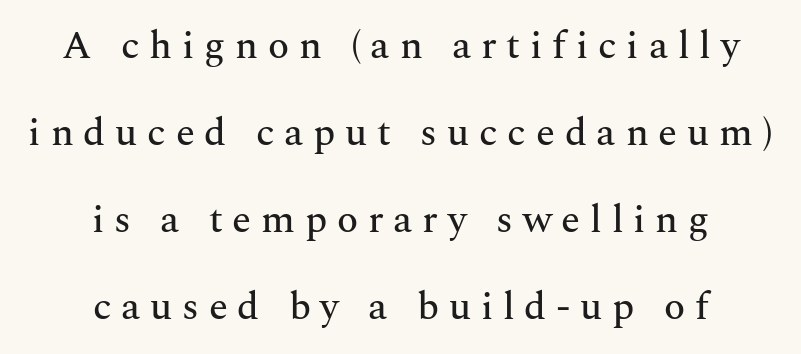
{"serif": "yes", "italic": "no", "width": "normal", "stroke_contrast": "medium", "x_height": "medium", "monospaced": "no", "underline": "no", "align": "center", "line_spacing": "loose", "line_spacing_ratio": 2.23, "letter_spacing": "wide", "letter_spacing_em": 0.25, "glyph_px": 39}
